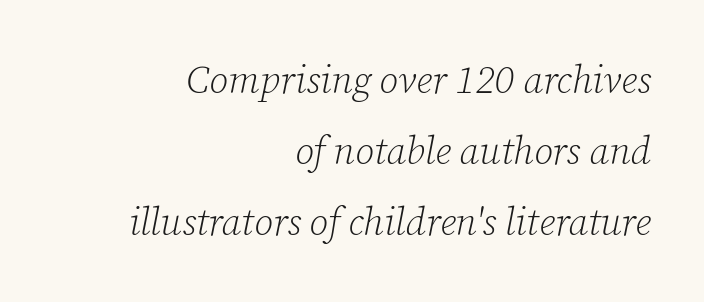
Think standard paragraph weight, or any step lighter than that. Each letter's strokes conclude with small projecting serifs. Slanted lettering throughout. The paragraph has a hard right edge and a soft left edge. Only glyphs here, with clear space below each row.
